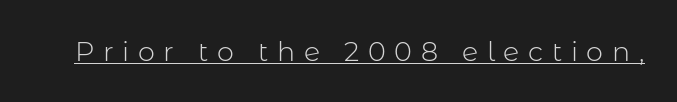
Q: Is the text bold? A: No.
Q: Is the text italic (slanted)? A: No, it is upright.
Q: Is the text underlined? A: Yes.
Q: Is the spacing between letters normal or unusually wide? A: Unusually wide.
